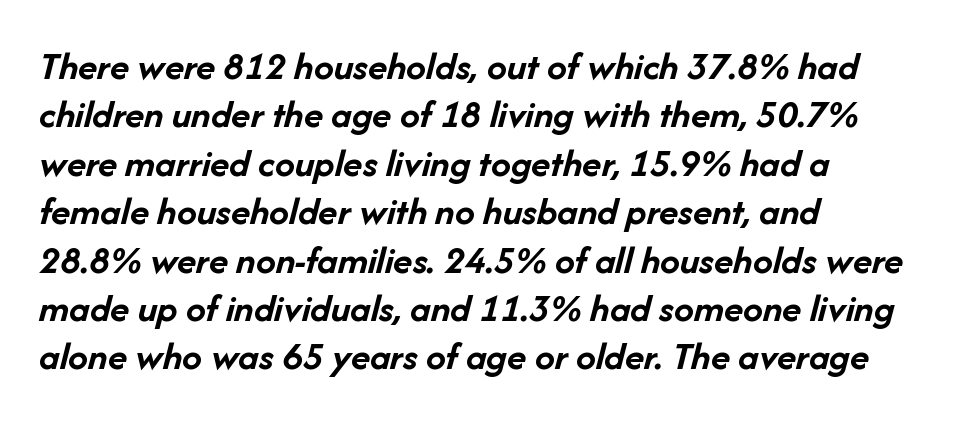
The image shows 40 px semibold type, italic (leaning right); set left-aligned, line spacing 1.21x, normal letter spacing, not underlined; low stroke contrast and a medium x-height.
